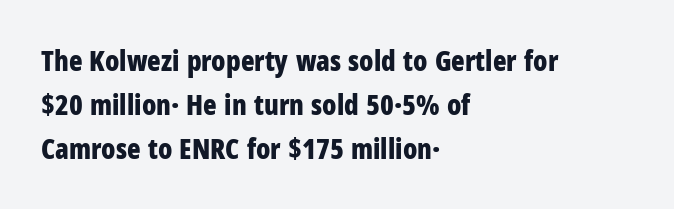
{"serif": "no", "italic": "no", "bold": "yes", "weight": "bold", "width": "condensed", "stroke_contrast": "low", "x_height": "medium", "monospaced": "no", "underline": "no", "align": "left", "line_spacing": "normal", "line_spacing_ratio": 1.57, "letter_spacing": "normal", "letter_spacing_em": 0.0, "glyph_px": 28}
